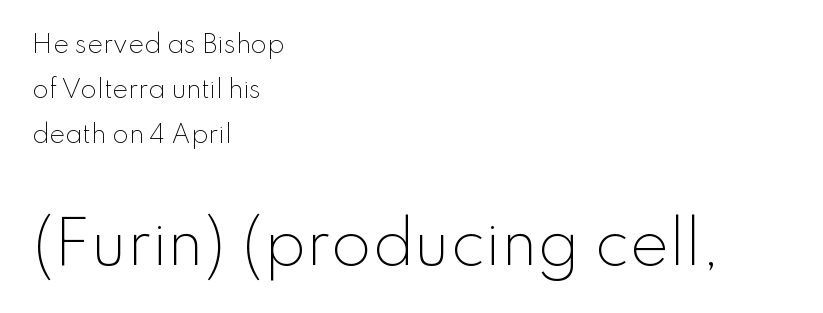
Horizontally, the lines are justified to the leading edge only. Only glyphs here, with clear space below each row. The letters carry no serifs — their stems end cleanly without finishing strokes. Top chunk: small. Bottom chunk: large. Looks like regular typesetting: each glyph gets only the width it needs. No letter is thick-stroked: the sample isn't bold.
